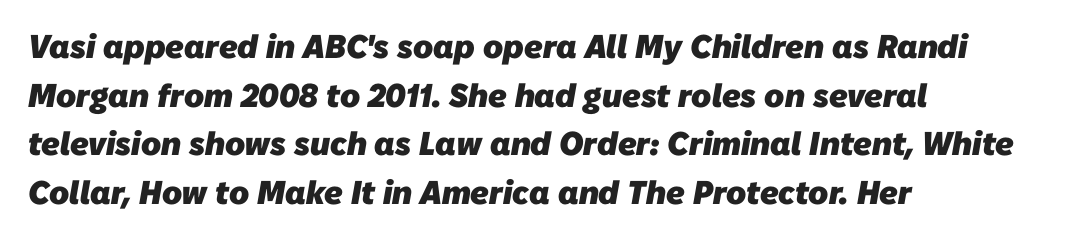
Q: Is the text bold? A: Yes.
Q: Is the typeface a serif or a sans-serif typeface? A: Sans-serif.
Q: Is the text underlined? A: No.
Q: How is the paragraph aligned? A: Left-aligned.
Q: Is the spacing between letters normal or unusually wide? A: Normal.
Q: Is the spacing between lines tight, normal or loose? A: Normal.
Q: Width (condensed, normal, or wide)? A: Normal.
Q: Stroke contrast? A: Low.
Q: x-height? A: Medium.
Q: Monospaced? A: No.
